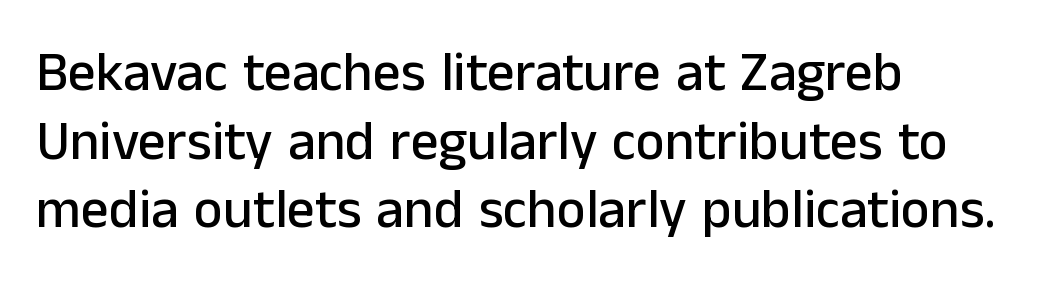
Q: Is the text italic (slanted)? A: No, it is upright.
Q: Is the typeface a serif or a sans-serif typeface? A: Sans-serif.
Q: Is the text underlined? A: No.
Q: How is the paragraph aligned? A: Left-aligned.
Q: Is the spacing between letters normal or unusually wide? A: Normal.
Q: Is the spacing between lines tight, normal or loose? A: Normal.
Q: Width (condensed, normal, or wide)? A: Normal.
Q: Stroke contrast? A: Low.
Q: x-height? A: Medium.
Q: Monospaced? A: No.
